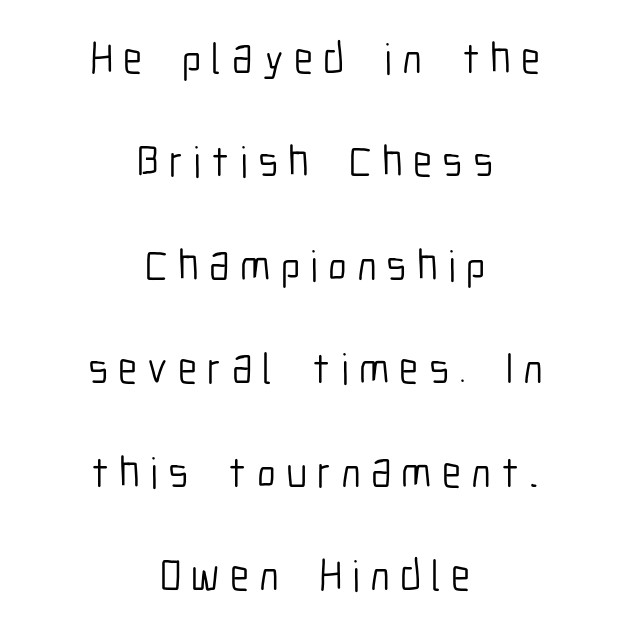
Q: Is the text bold? A: No.
Q: Is the text italic (slanted)? A: No, it is upright.
Q: Is the typeface a serif or a sans-serif typeface? A: Sans-serif.
Q: Is the text underlined? A: No.
Q: How is the paragraph aligned? A: Centered.
Q: Is the spacing between letters normal or unusually wide? A: Unusually wide.
Q: Is the spacing between lines tight, normal or loose? A: Loose.
Q: Width (condensed, normal, or wide)? A: Condensed.
Q: Stroke contrast? A: Low.
Q: x-height? A: Medium.
Q: Monospaced? A: No.
